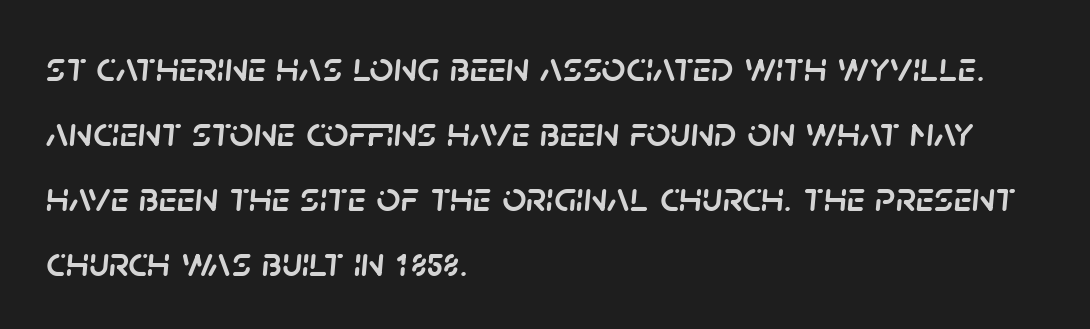
The image shows 42 px text type, italic (leaning right); set left-aligned, normal line spacing (1.55x), normal letter spacing, not underlined; low stroke contrast and a large x-height.
